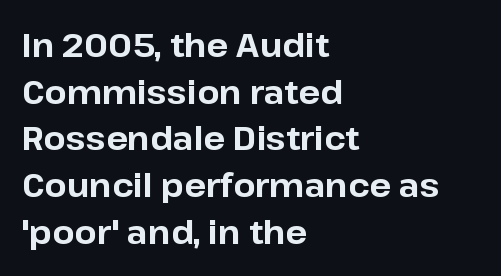
This block has exactly the height ordinary leading produces. Is the block centered? No — it sits flush against the left margin. I'd describe the lettering as bold — thick and assertive. The zone under the glyphs is completely vacant. The letters carry no serifs — their stems end cleanly without finishing strokes. Here the glyphs are tracked normally, forming tight word shapes.
